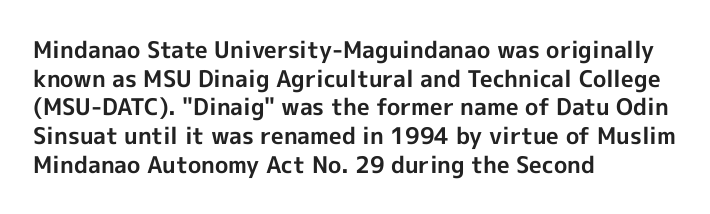
{"italic": "no", "bold": "yes", "underline": "no", "align": "left", "line_spacing": "normal", "line_spacing_ratio": 1.25, "letter_spacing": "normal", "letter_spacing_em": 0.0, "glyph_px": 23}
